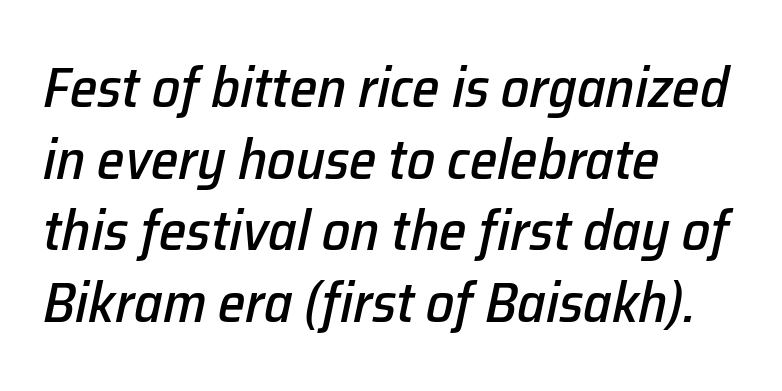
Is the block centered? No — it sits flush against the left margin. No word sits above an underline. A typesetter would call this proportional, since set widths differ per character. A typesetter would call this zero additional tracking. Interline gaps are of average width in this sample. The face used here has a pronounced slope to its letters.
